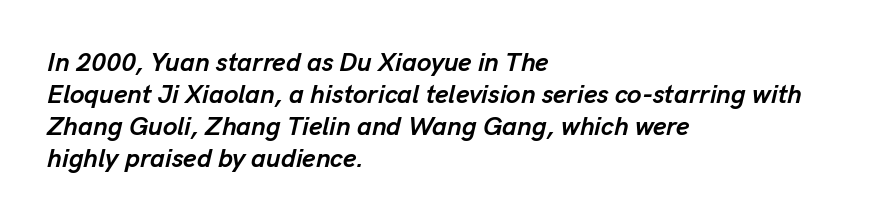
The image shows 26 px bold type, italic (leaning right); set left-aligned, line spacing 1.23x, normal letter spacing, not underlined.
